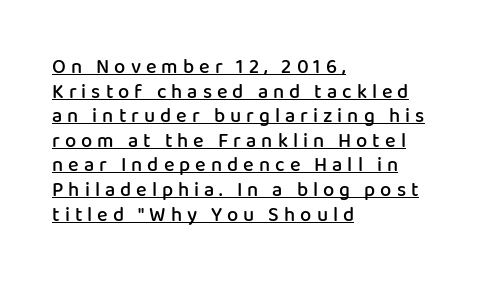
Each line of the rendering has a horizontal stroke beneath the glyphs. The lettering holds an erect, upright posture throughout. Each line starts at the same left margin while the right side varies. Each glyph is drawn with semibold strokes, heavier than normal yet not fully bold.
